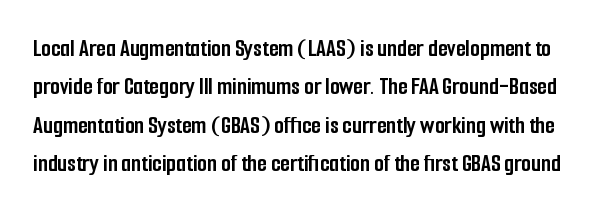
The image shows 25 px bold type, upright; set normal line spacing (1.54x), normal letter spacing, not underlined.
